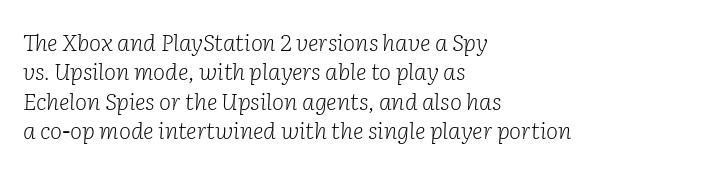
Q: Is the text bold? A: No.
Q: Is the text italic (slanted)? A: Yes, it leans right by about 2 degrees.
Q: Is the text underlined? A: No.
Q: How is the paragraph aligned? A: Left-aligned.
Q: Is the spacing between letters normal or unusually wide? A: Normal.
Q: Is the spacing between lines tight, normal or loose? A: Normal.
